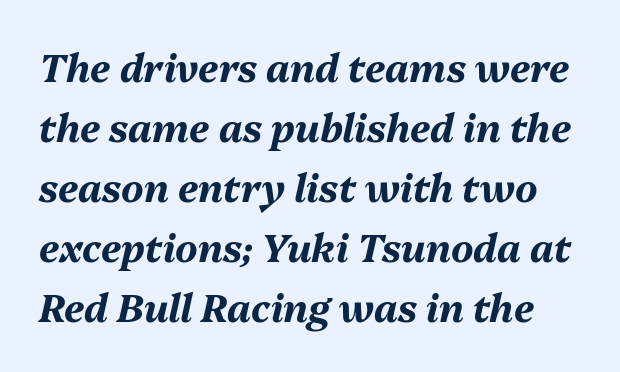
Q: Is the text bold? A: Yes.
Q: Is the text italic (slanted)? A: Yes, it leans right by about 13 degrees.
Q: Is the text underlined? A: No.
Q: Is the spacing between letters normal or unusually wide? A: Normal.
Q: Is the spacing between lines tight, normal or loose? A: Normal.
Q: Width (condensed, normal, or wide)? A: Normal.
Q: Stroke contrast? A: Medium.
Q: x-height? A: Medium.
Q: Monospaced? A: No.
